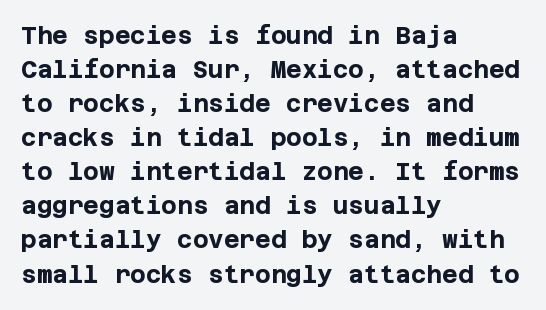
The image shows 24 px bold type, upright; set left-aligned, normal line spacing (1.42x), normal letter spacing, not underlined.
